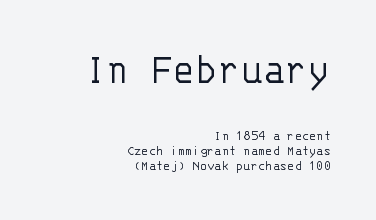
{"serif": "no", "italic": "no", "bold": "no", "weight": "light", "width": "normal", "stroke_contrast": "low", "x_height": "large", "monospaced": "yes", "underline": "no", "align": "right", "line_spacing": "tight", "line_spacing_ratio": 1.0, "letter_spacing": "normal", "letter_spacing_em": 0.0, "larger_block": "first", "size_ratio": 3.07, "glyph_px": 46}
